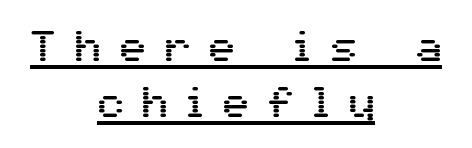
The image shows 43 px sans-serif type, upright; set centered, normal line spacing (1.3x), unusually wide letter spacing (+0.44 em), underlined; medium stroke contrast and a medium x-height.
